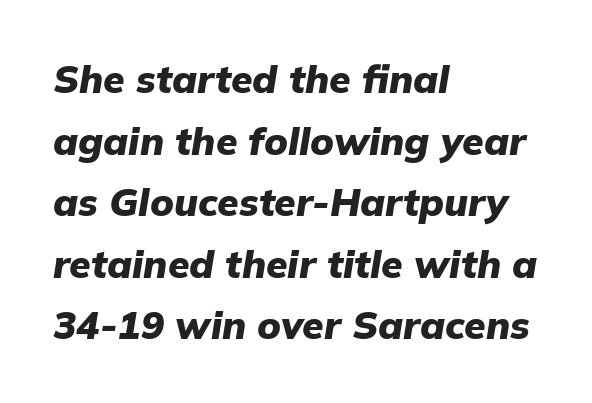
{"italic": "yes", "lean": "right", "slant_degrees": 9, "bold": "yes", "weight": "heavy", "width": "normal", "stroke_contrast": "low", "x_height": "medium", "monospaced": "no", "underline": "no", "align": "left", "line_spacing": "normal", "line_spacing_ratio": 1.58, "letter_spacing": "normal", "letter_spacing_em": 0.0, "glyph_px": 39}
